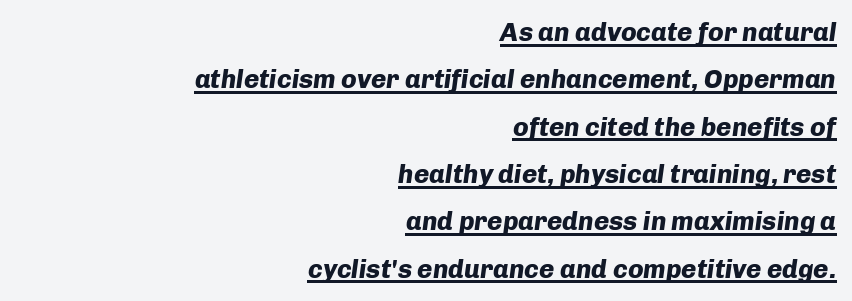
The image shows 26 px bold type, italic (leaning right); set right-aligned, line spacing 1.82x, normal letter spacing, underlined.
